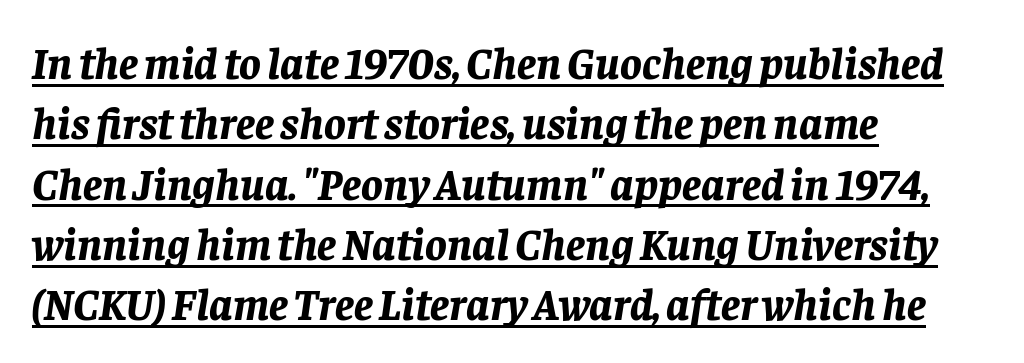
Compared with typical paragraphs, the rows here are spaced about the same. Note the varied advance widths — an 'i' is clearly narrower than an 'm'. Tall strokes in this sample are angled rather than plumb. This sample is left-justified, so line endings fall wherever the words run out.
